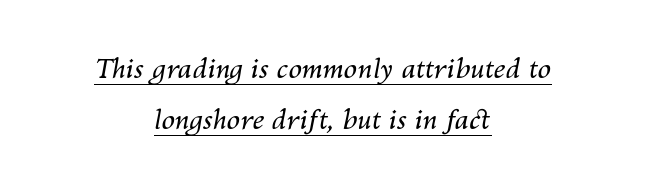
The image shows 27 px text type, italic (leaning right); set centered, line spacing 1.89x, normal letter spacing, underlined.
